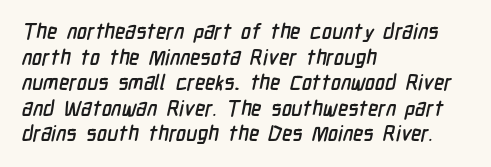
The image shows 21 px text type; set left-aligned, line spacing 1.22x, normal letter spacing, not underlined.
